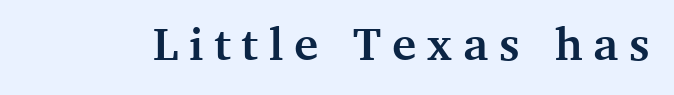
The letters stand straight up with perfectly vertical stems. Stroke thickness is high; the sample reads as a true bold. Looks like regular typesetting: each glyph gets only the width it needs. Old-style or modern, the face here clearly has serifs.
